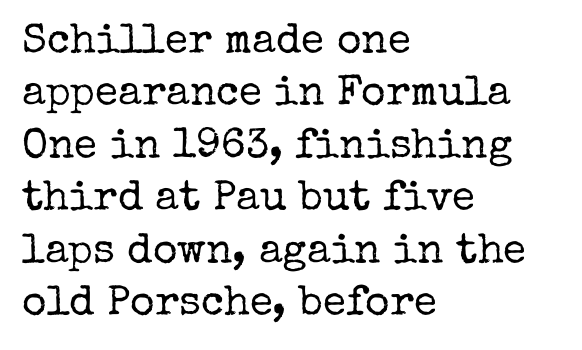
{"serif": "yes", "italic": "no", "bold": "no", "weight": "regular", "width": "normal", "stroke_contrast": "low", "x_height": "medium", "monospaced": "no", "underline": "no", "align": "left", "line_spacing": "normal", "line_spacing_ratio": 1.25, "letter_spacing": "normal", "letter_spacing_em": 0.0, "glyph_px": 42}
